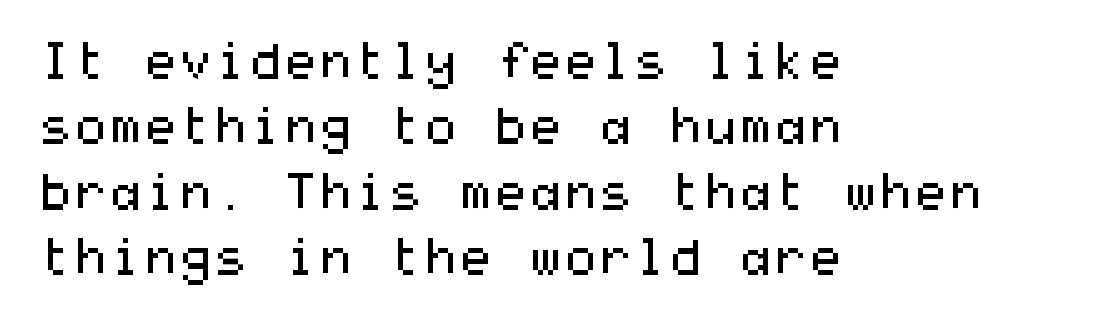
{"serif": "no", "italic": "no", "bold": "no", "weight": "regular", "width": "wide", "stroke_contrast": "medium", "x_height": "medium", "underline": "no", "align": "left", "line_spacing": "normal", "line_spacing_ratio": 1.31, "letter_spacing": "normal", "letter_spacing_em": 0.0, "glyph_px": 50}
